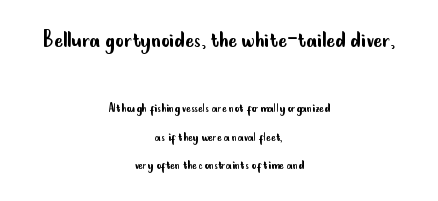
The image shows 26 px text type, upright; set centered, loose line spacing (2.02x), normal letter spacing, not underlined; the first (top) block is 1.86x larger.
